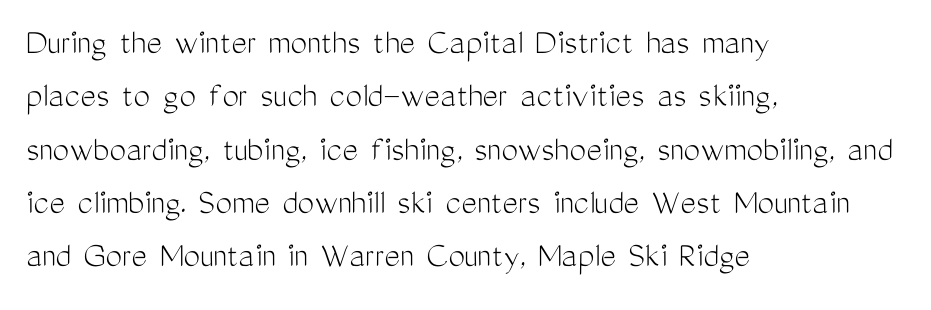
{"serif": "no", "italic": "no", "bold": "no", "weight": "light", "width": "condensed", "stroke_contrast": "medium", "x_height": "medium", "monospaced": "no", "underline": "no", "align": "left", "line_spacing": "normal", "line_spacing_ratio": 1.44, "letter_spacing": "normal", "letter_spacing_em": 0.0, "glyph_px": 37}
